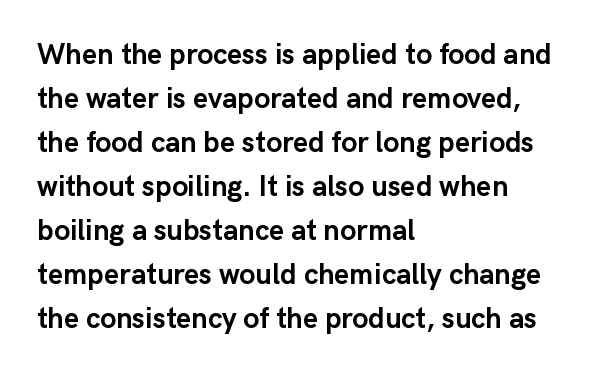
Does the weight exceed regular? Yes, all the way to bold. Serifs: no, the terminals of the letterforms are clean. Each new line begins a customary step beneath the previous one. Look at the tracking — it's just the regular setting, nothing added. The axis of the letterforms is exactly vertical.
